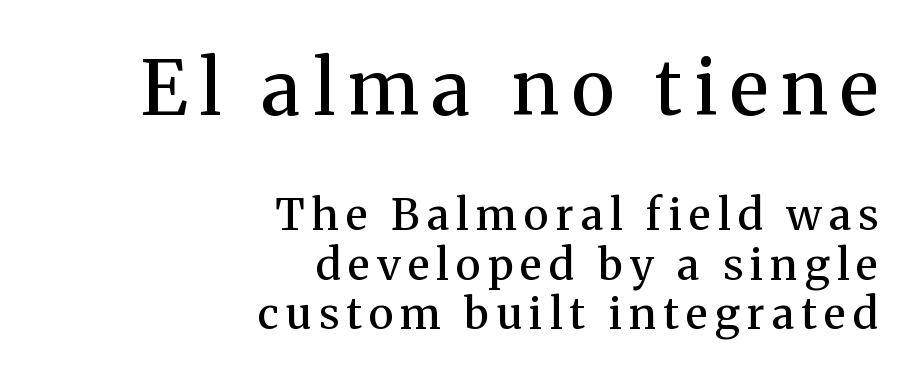
Q: Is the text bold? A: Semi-bold.
Q: Is the text italic (slanted)? A: No, it is upright.
Q: Is the typeface a serif or a sans-serif typeface? A: Serif.
Q: Is the text underlined? A: No.
Q: How is the paragraph aligned? A: Right-aligned.
Q: Is the spacing between lines tight, normal or loose? A: Tight.
Q: Which block of text is set in a larger size, the first (top) or the second (bottom)? A: The first (top) one.
Q: Width (condensed, normal, or wide)? A: Normal.
Q: Stroke contrast? A: Medium.
Q: x-height? A: Medium.
Q: Monospaced? A: No.
